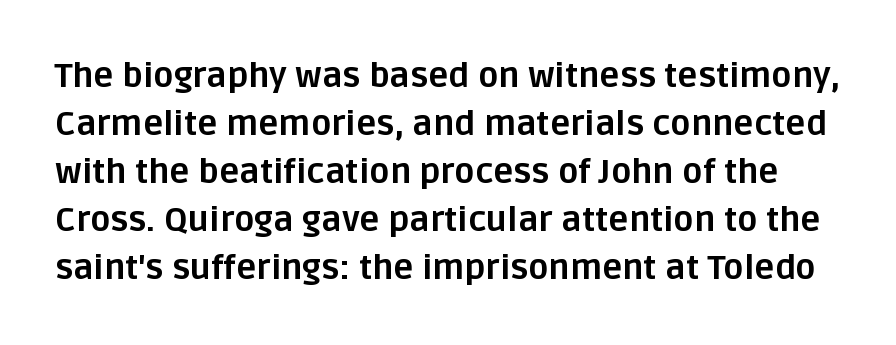
Q: Is the text bold? A: Yes.
Q: Is the text italic (slanted)? A: No, it is upright.
Q: Is the typeface a serif or a sans-serif typeface? A: Sans-serif.
Q: Is the text underlined? A: No.
Q: Is the spacing between letters normal or unusually wide? A: Normal.
Q: Is the spacing between lines tight, normal or loose? A: Normal.
Q: Width (condensed, normal, or wide)? A: Normal.
Q: Stroke contrast? A: Low.
Q: x-height? A: Large.
Q: Monospaced? A: No.
